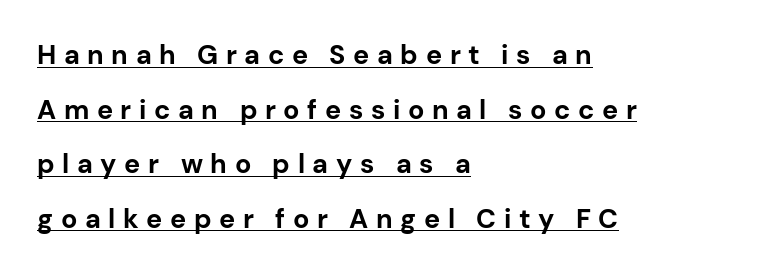
Bold? Absolutely — the strokes are thick and heavy. Visually the block forms a straight wall on the left and a jagged coastline on the right. Unlike italic type, these characters show no tilt at all. Reading down the column, the eye jumps a long way to each next line.
